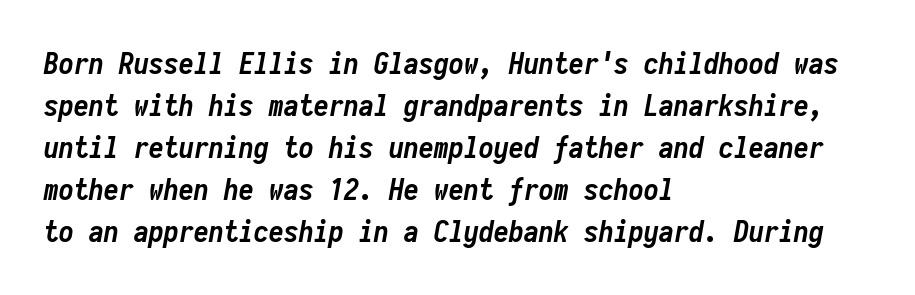
Unmarked baselines from the first word to the last. Plenty of ink on the page — the face is bold. This is oblique type, the kind used for emphasis or titles. Normally led — the rows are evenly, conventionally spaced. If you drew a ruler down the left edge, every line would touch it. The passage shown is typed in a monospace face where columns stay perfectly aligned.
